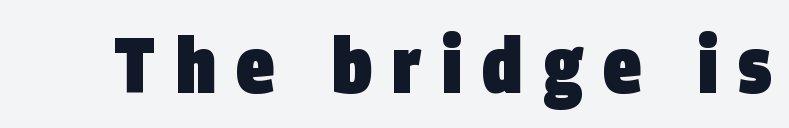
This rendering employs a face without finishing strokes, i.e., a sans-serif. The letters advance in unequal steps, a hallmark of proportional type. Typographic density is high because the face is bold. Inter-character spacing is expanded well beyond the font's built-in metrics. Glance below the letters and you will spot only blank space.
